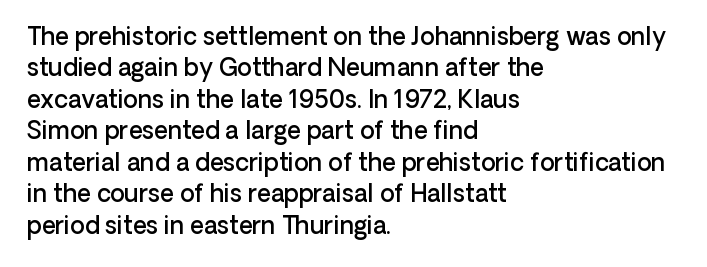
Q: Is the text bold? A: Semi-bold.
Q: Is the text italic (slanted)? A: No, it is upright.
Q: Is the text underlined? A: No.
Q: How is the paragraph aligned? A: Left-aligned.
Q: Is the spacing between letters normal or unusually wide? A: Normal.
Q: Is the spacing between lines tight, normal or loose? A: Normal.
